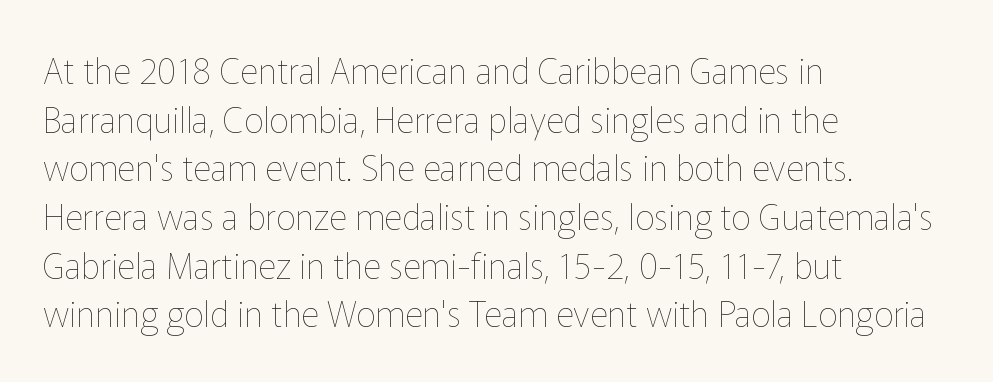
A typesetter would call this leading conventional body-copy spacing. The characters are drawn with everyday or finer stroke widths. The typesetter chose a ragged-right arrangement here. Nobody drew a line under any word here.
